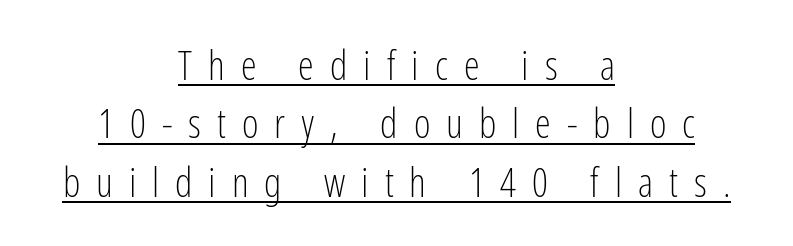
{"serif": "no", "italic": "no", "bold": "no", "weight": "light", "width": "condensed", "stroke_contrast": "low", "x_height": "medium", "monospaced": "no", "underline": "yes", "align": "center", "line_spacing": "normal", "line_spacing_ratio": 1.46, "letter_spacing": "wide", "letter_spacing_em": 0.4, "glyph_px": 40}
